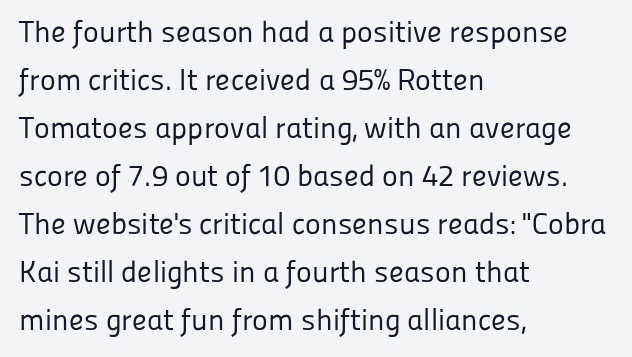
Q: Is the text bold? A: No.
Q: Is the text italic (slanted)? A: No, it is upright.
Q: Is the typeface a serif or a sans-serif typeface? A: Sans-serif.
Q: Is the text underlined? A: No.
Q: How is the paragraph aligned? A: Left-aligned.
Q: Is the spacing between letters normal or unusually wide? A: Normal.
Q: Is the spacing between lines tight, normal or loose? A: Normal.
Q: Width (condensed, normal, or wide)? A: Normal.
Q: Stroke contrast? A: Low.
Q: x-height? A: Medium.
Q: Monospaced? A: No.
